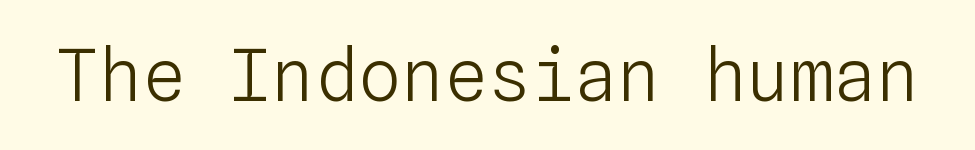
Every stem runs plumb, perpendicular to the baseline. This reads as an unemphasized weight, regular at the heaviest. The foot of each line stays bare and open. Every character here occupies the same horizontal width, giving the sample a typewriter-like rhythm. Does extra space separate the letters? No, they use regular spacing.
